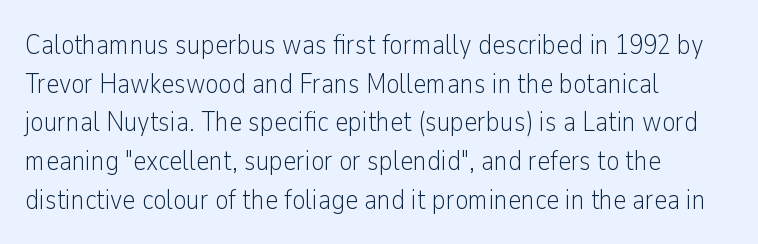
The image shows 28 px light, condensed sans-serif type, upright; set left-aligned, normal line spacing (1.38x), normal letter spacing, not underlined; low stroke contrast and a medium x-height.
